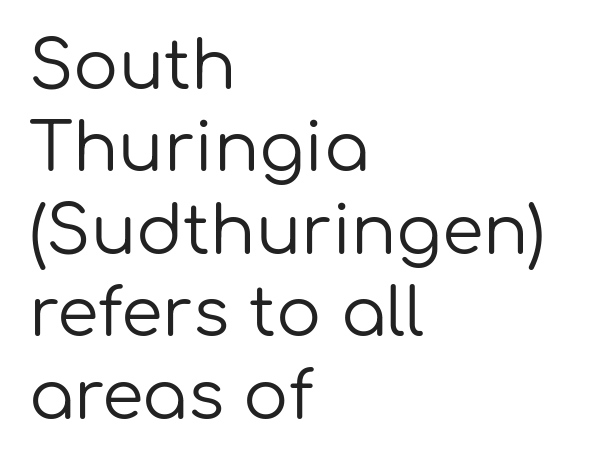
{"serif": "no", "italic": "no", "bold": "no", "weight": "regular", "width": "normal", "stroke_contrast": "low", "x_height": "medium", "monospaced": "no", "underline": "no", "align": "left", "line_spacing_ratio": 1.23, "letter_spacing": "normal", "letter_spacing_em": 0.0, "glyph_px": 67}
